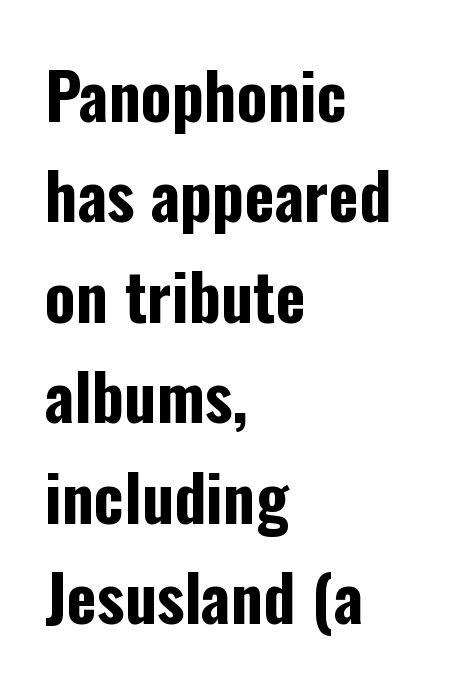
Q: Is the text bold? A: Yes.
Q: Is the text italic (slanted)? A: No, it is upright.
Q: Is the typeface a serif or a sans-serif typeface? A: Sans-serif.
Q: Is the text underlined? A: No.
Q: How is the paragraph aligned? A: Left-aligned.
Q: Is the spacing between letters normal or unusually wide? A: Normal.
Q: Is the spacing between lines tight, normal or loose? A: Normal.
Q: Width (condensed, normal, or wide)? A: Condensed.
Q: Stroke contrast? A: Low.
Q: x-height? A: Medium.
Q: Monospaced? A: No.
